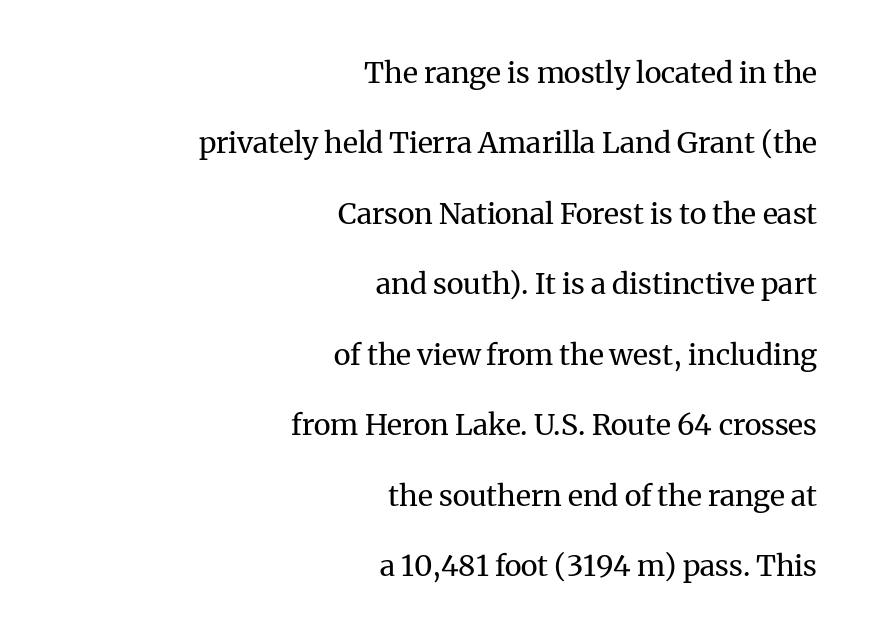
The letters sit at their default tracking, neither squeezed nor spread. It's the straight-up-and-down kind of type. Only glyphs here, with clear space below each row. A typesetter would call this proportional, since set widths differ per character. The passage shown stacks its lines with a broad gap. Check where the strokes stop: tiny serifs finish them off.
